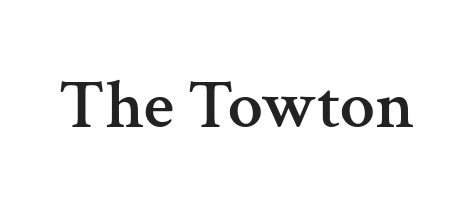
A typesetter would call this proportional, since set widths differ per character. Style check: upright. Are there feet on the stems? There are — it's a serif. The letterforms sit shoulder to shoulder at normal distance. Decoration check: the copy has no underline.
